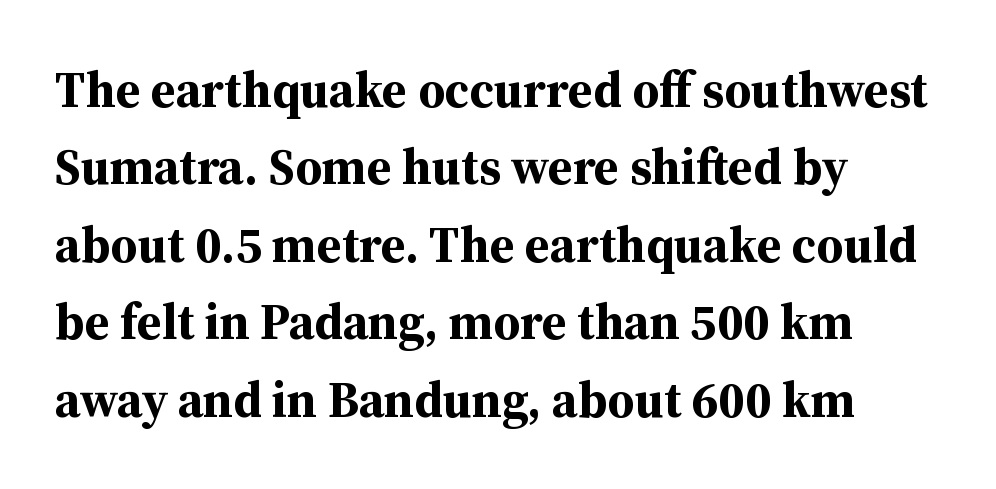
{"serif": "yes", "italic": "no", "bold": "yes", "weight": "bold", "width": "normal", "stroke_contrast": "medium", "x_height": "medium", "monospaced": "no", "underline": "no", "align": "left", "line_spacing": "normal", "line_spacing_ratio": 1.55, "letter_spacing": "normal", "letter_spacing_em": 0.0, "glyph_px": 50}
